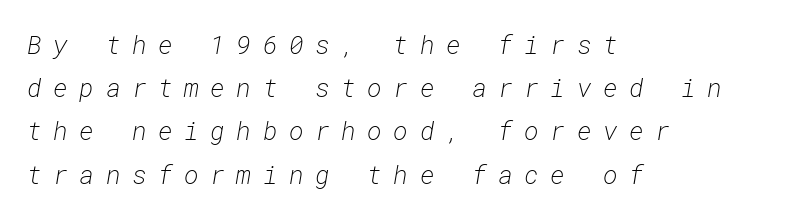
The image shows 25 px text type, italic (leaning right); set left-aligned, line spacing 1.73x, unusually wide letter spacing (+0.46 em), not underlined.
